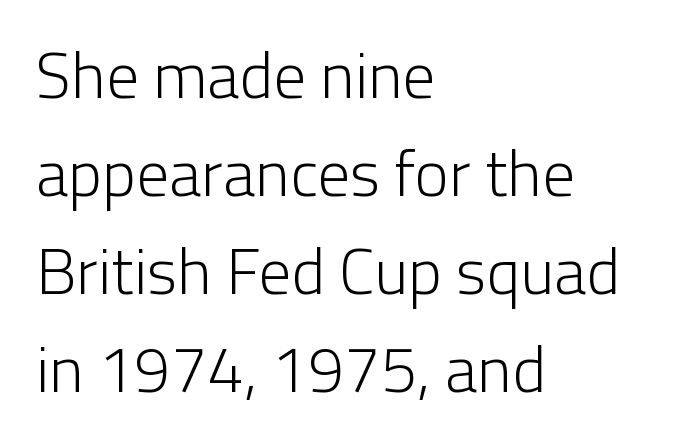
The image shows 65 px light sans-serif type, upright; set left-aligned, normal line spacing (1.51x), normal letter spacing, not underlined; low stroke contrast and a medium x-height.
